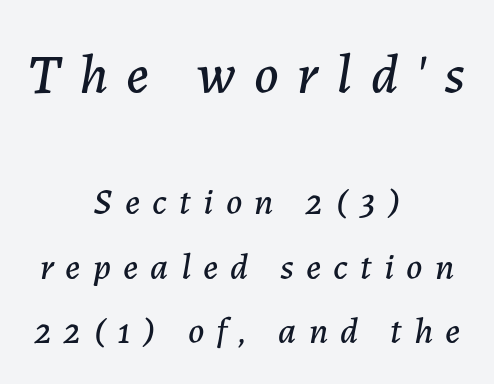
Spacing verdict: proportional, widths tailored to each character. Type without underlining. The letters in the upper block stand taller than those in the block below. Emphasis-style slanted type is in use.
